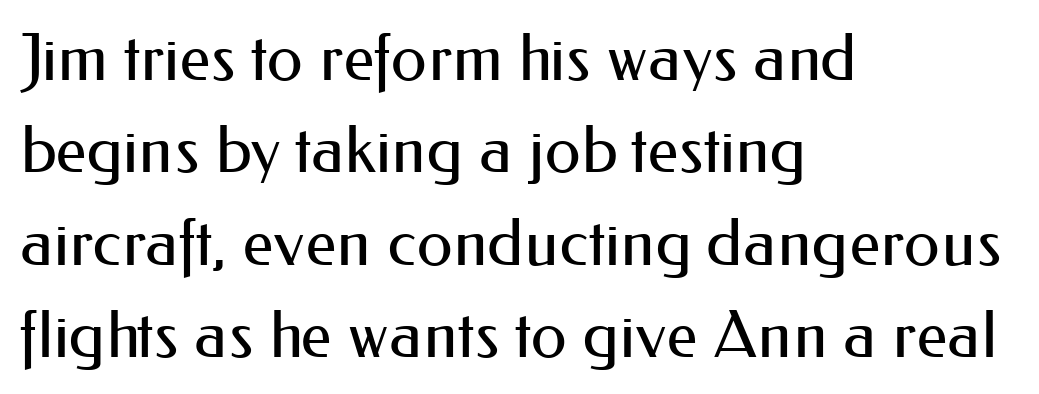
The image shows 65 px regular-weight sans-serif type, upright; set left-aligned, normal line spacing (1.42x), normal letter spacing, not underlined; medium stroke contrast and a small x-height.
